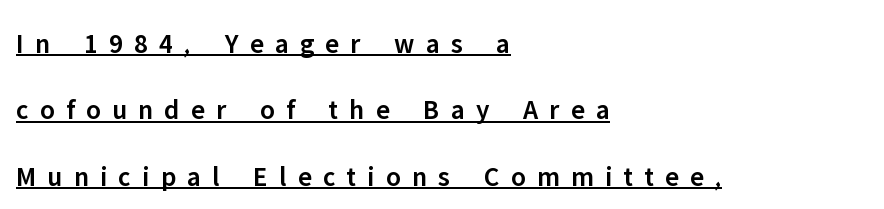
Horizontally, the lines are justified to the leading edge only. The axis of the letterforms is exactly vertical. Somebody hit Ctrl+U on this one — the words are underlined. Looks like regular typesetting: each glyph gets only the width it needs.
